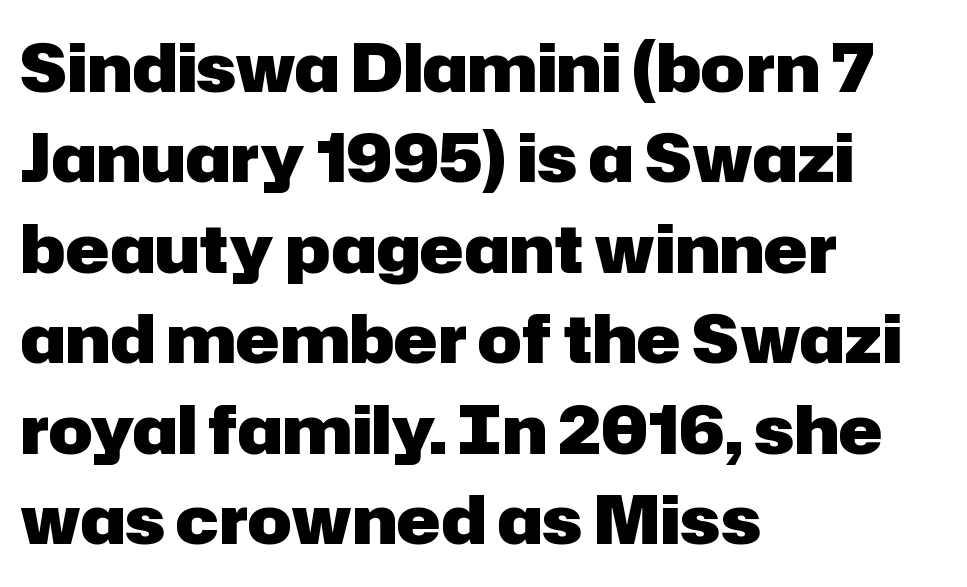
Think of a printed novel: that variable character pitch is what you see here. Characters follow at the spacing the type designer built in. The rendering uses a moderate line-height, typical for paragraphs. The characters look thick and weighty, a clear bold.
